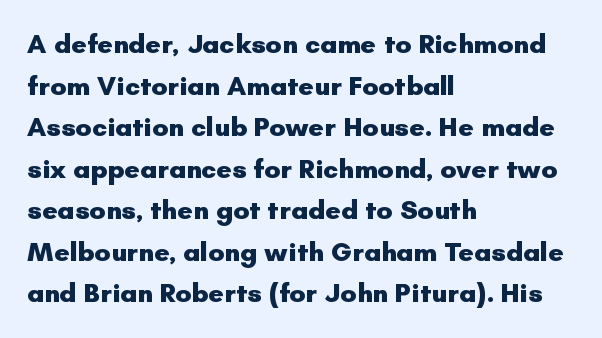
{"italic": "no", "bold": "yes", "underline": "no", "align": "left", "line_spacing": "normal", "line_spacing_ratio": 1.54, "letter_spacing": "normal", "letter_spacing_em": 0.0, "glyph_px": 27}
